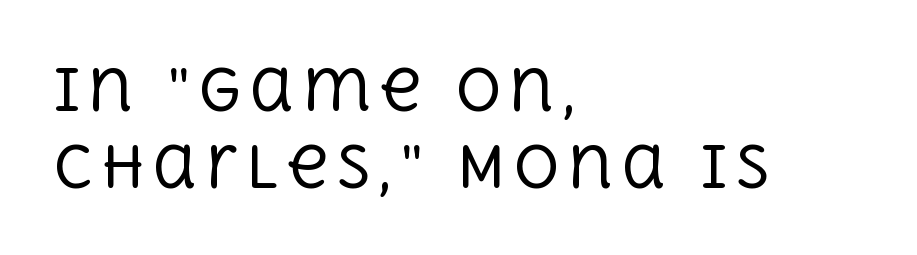
Q: Is the text bold? A: No.
Q: Is the text italic (slanted)? A: No, it is upright.
Q: Is the typeface a serif or a sans-serif typeface? A: Serif.
Q: Is the text underlined? A: No.
Q: How is the paragraph aligned? A: Left-aligned.
Q: Is the spacing between lines tight, normal or loose? A: Normal.
Q: Width (condensed, normal, or wide)? A: Normal.
Q: x-height? A: Large.
Q: Monospaced? A: No.
